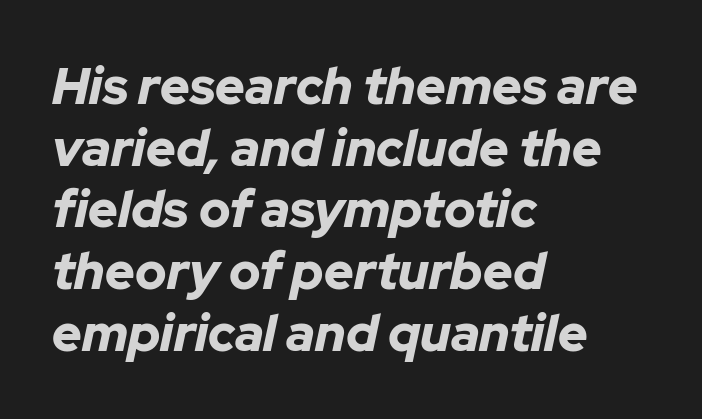
The image shows 51 px bold type, italic (leaning right); set left-aligned, line spacing 1.21x, normal letter spacing, not underlined; low stroke contrast and a medium x-height.
